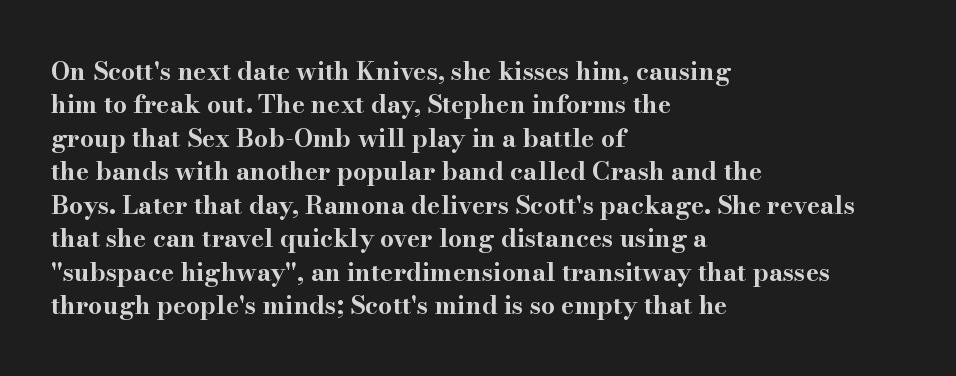
The image shows 25 px bold type, upright; set left-aligned, normal line spacing (1.34x), normal letter spacing, not underlined.
